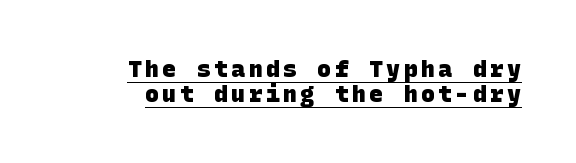
{"bold": "yes", "underline": "yes", "align": "right", "line_spacing": "tight", "line_spacing_ratio": 1.08, "glyph_px": 23}
